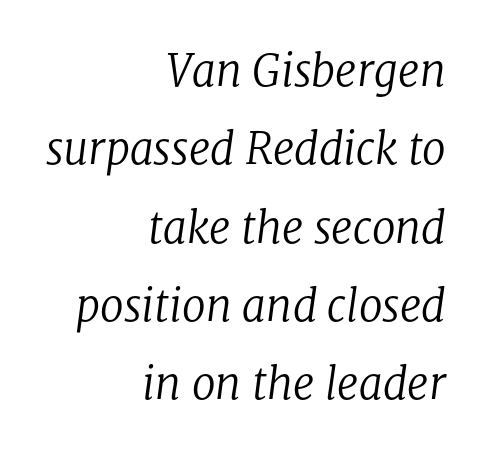
Q: Is the text bold? A: No.
Q: Is the text italic (slanted)? A: Yes, it leans right by about 8 degrees.
Q: Is the typeface a serif or a sans-serif typeface? A: Serif.
Q: Is the text underlined? A: No.
Q: How is the paragraph aligned? A: Right-aligned.
Q: Is the spacing between letters normal or unusually wide? A: Normal.
Q: Width (condensed, normal, or wide)? A: Normal.
Q: Stroke contrast? A: Low.
Q: x-height? A: Medium.
Q: Monospaced? A: No.
